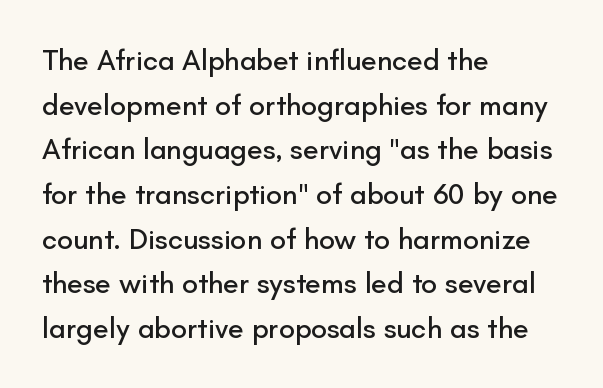
{"serif": "no", "italic": "no", "width": "normal", "stroke_contrast": "low", "x_height": "small", "monospaced": "no", "underline": "no", "align": "left", "line_spacing": "normal", "line_spacing_ratio": 1.54, "letter_spacing": "normal", "letter_spacing_em": 0.0, "glyph_px": 29}
